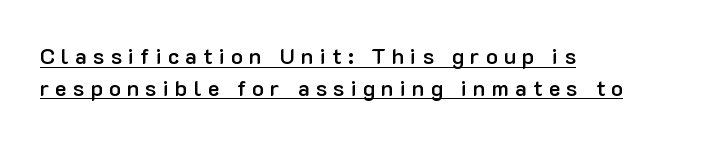
{"italic": "no", "bold": "semi", "underline": "yes", "align": "left", "line_spacing": "normal", "line_spacing_ratio": 1.44, "letter_spacing": "wide", "letter_spacing_em": 0.28, "glyph_px": 22}
